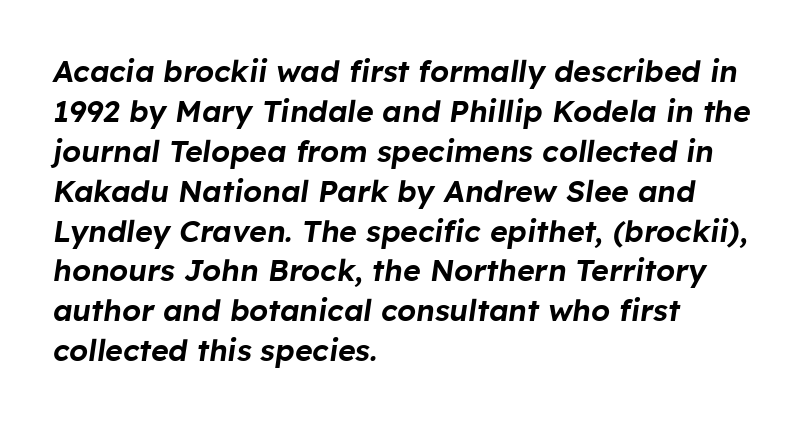
The image shows 30 px text type, italic (leaning right); set left-aligned, normal line spacing (1.33x), normal letter spacing, not underlined; low stroke contrast and a medium x-height.
